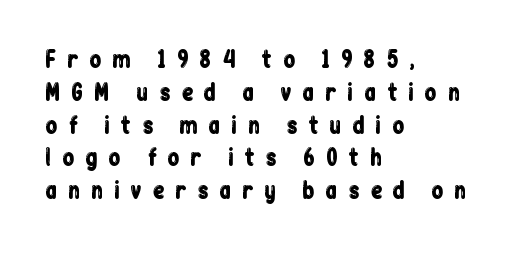
The image shows 22 px text type, upright; set left-aligned, normal line spacing (1.49x), unusually wide letter spacing (+0.47 em), not underlined.
